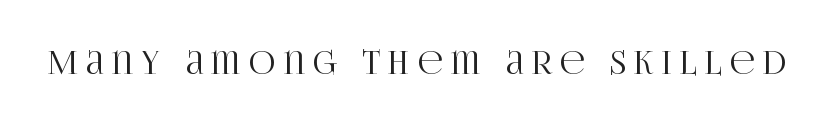
The image shows 33 px condensed serif type, upright; set unusually wide letter spacing (+0.25 em), not underlined; high stroke contrast and a large x-height.
